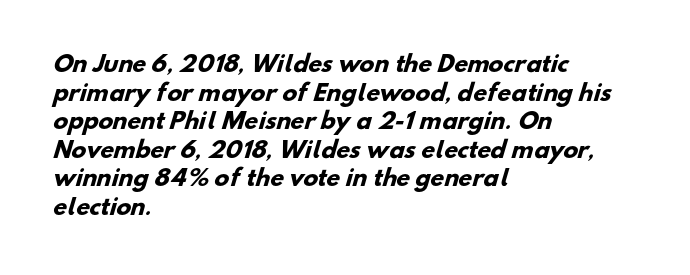
The image shows 22 px bold type; set left-aligned, normal line spacing (1.3x), normal letter spacing, not underlined.
